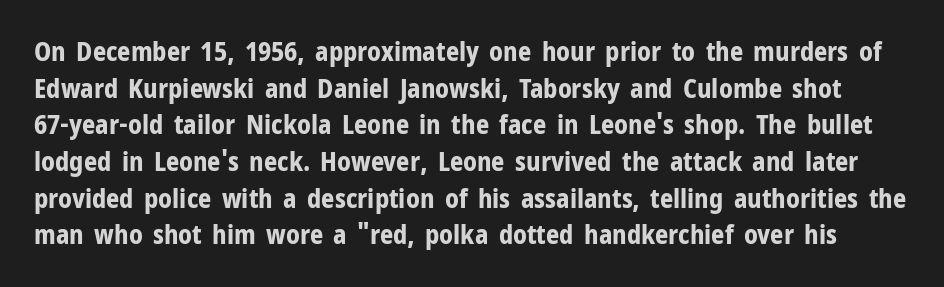
{"italic": "no", "bold": "yes", "underline": "no", "line_spacing": "normal", "line_spacing_ratio": 1.41, "letter_spacing": "normal", "letter_spacing_em": 0.0, "glyph_px": 26}
